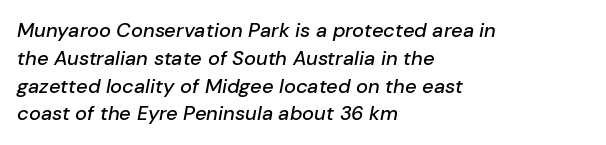
The image shows 20 px text type, italic (leaning right); set left-aligned, normal line spacing (1.39x), normal letter spacing, not underlined.
